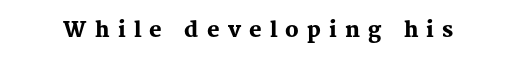
Q: Is the text bold? A: Yes.
Q: Is the text italic (slanted)? A: No, it is upright.
Q: Is the text underlined? A: No.
Q: Is the spacing between letters normal or unusually wide? A: Unusually wide.
